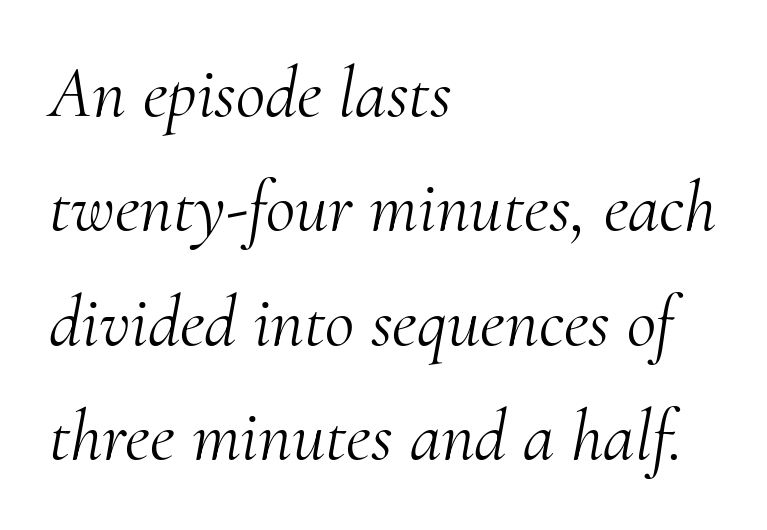
Q: Is the text bold? A: No.
Q: Is the text italic (slanted)? A: Yes, it leans right by about 10 degrees.
Q: Is the typeface a serif or a sans-serif typeface? A: Serif.
Q: Is the text underlined? A: No.
Q: How is the paragraph aligned? A: Left-aligned.
Q: Is the spacing between letters normal or unusually wide? A: Normal.
Q: Is the spacing between lines tight, normal or loose? A: Normal.
Q: Width (condensed, normal, or wide)? A: Normal.
Q: Stroke contrast? A: Medium.
Q: x-height? A: Small.
Q: Monospaced? A: No.
